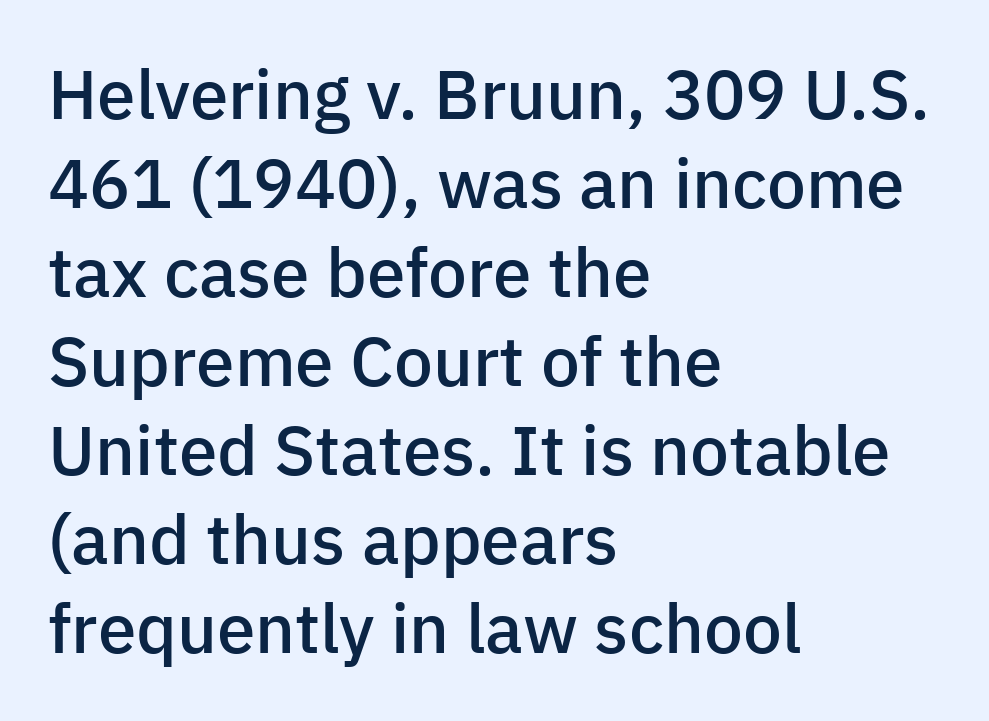
{"serif": "no", "italic": "no", "bold": "semi", "weight": "semibold", "width": "normal", "stroke_contrast": "low", "x_height": "medium", "monospaced": "no", "underline": "no", "align": "left", "line_spacing": "normal", "line_spacing_ratio": 1.29, "letter_spacing": "normal", "letter_spacing_em": 0.0, "glyph_px": 69}
